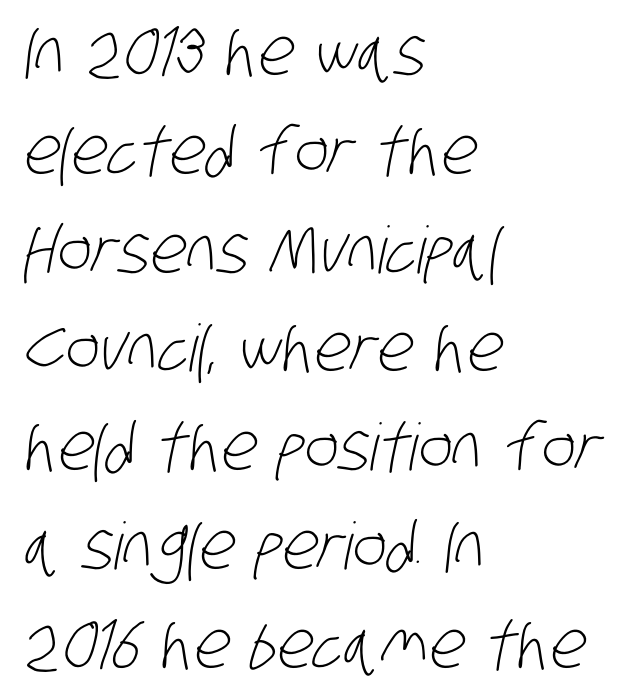
The image shows 65 px light, condensed sans-serif type; set left-aligned, normal line spacing (1.52x), normal letter spacing, not underlined; low stroke contrast and a large x-height.
